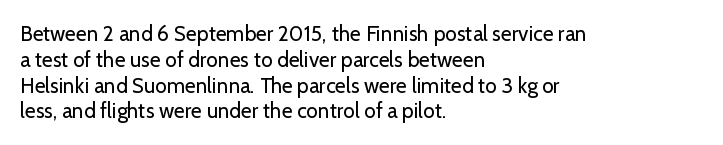
The image shows 21 px text type, upright; set left-aligned, line spacing 1.23x, normal letter spacing, not underlined.
